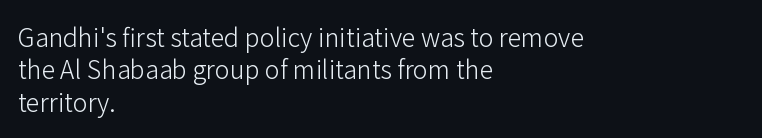
The words here are not underlined. Whoever set this chose a conventional vertical rhythm. Honestly, the letter spacing is just normal — you wouldn't notice it. Tall strokes in this sample are plumb rather than angled. Compared with a centered layout, this one pins lines to the left instead. The weight tops out at a normal text grade.
